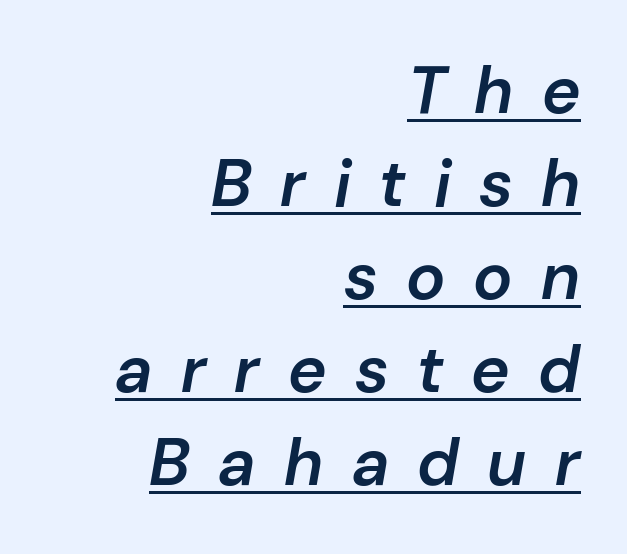
{"italic": "yes", "lean": "right", "slant_degrees": 10, "bold": "semi", "weight": "semibold", "width": "normal", "stroke_contrast": "low", "x_height": "medium", "monospaced": "no", "underline": "yes", "align": "right", "line_spacing": "normal", "line_spacing_ratio": 1.41, "letter_spacing": "wide", "letter_spacing_em": 0.43, "glyph_px": 66}
